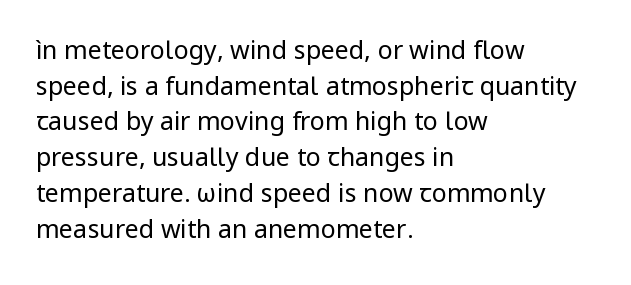
{"italic": "no", "bold": "no", "underline": "no", "align": "left", "line_spacing": "normal", "line_spacing_ratio": 1.43, "letter_spacing": "normal", "letter_spacing_em": 0.0, "glyph_px": 25}
